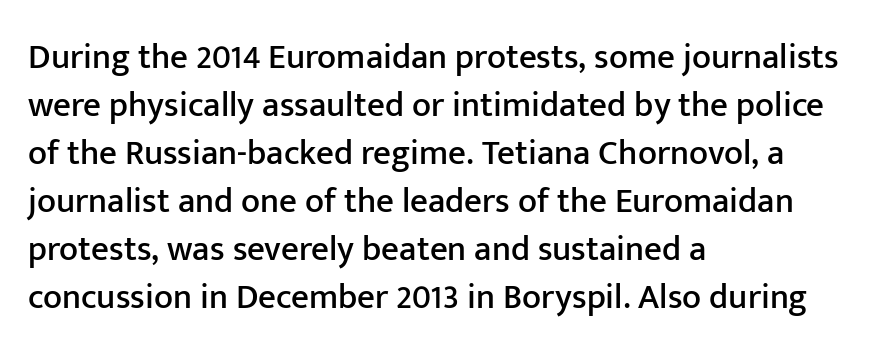
When letters stand straight like this, we call the style roman or upright. The leading is moderate, giving the passage an even texture. A typesetter would call this proportional, since set widths differ per character. Check where the strokes stop: nothing finishes them off — pure sans. The letterforms sit shoulder to shoulder at normal distance. The specimen omits any rule beneath the text block's lines.
